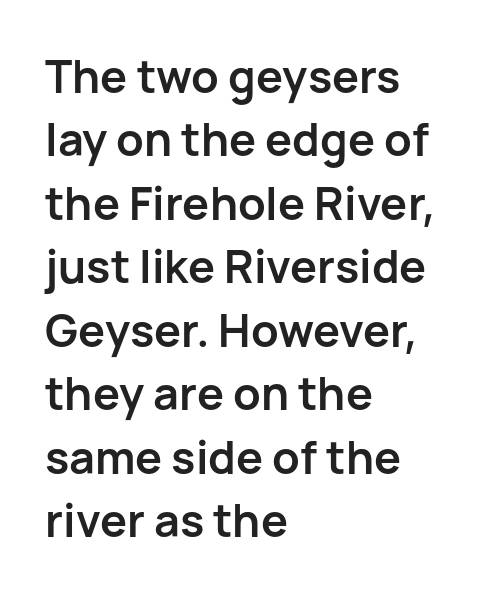
{"serif": "no", "italic": "no", "bold": "yes", "weight": "semibold", "width": "normal", "stroke_contrast": "low", "x_height": "medium", "monospaced": "no", "underline": "no", "align": "left", "line_spacing": "normal", "line_spacing_ratio": 1.41, "letter_spacing": "normal", "letter_spacing_em": 0.0, "glyph_px": 45}
